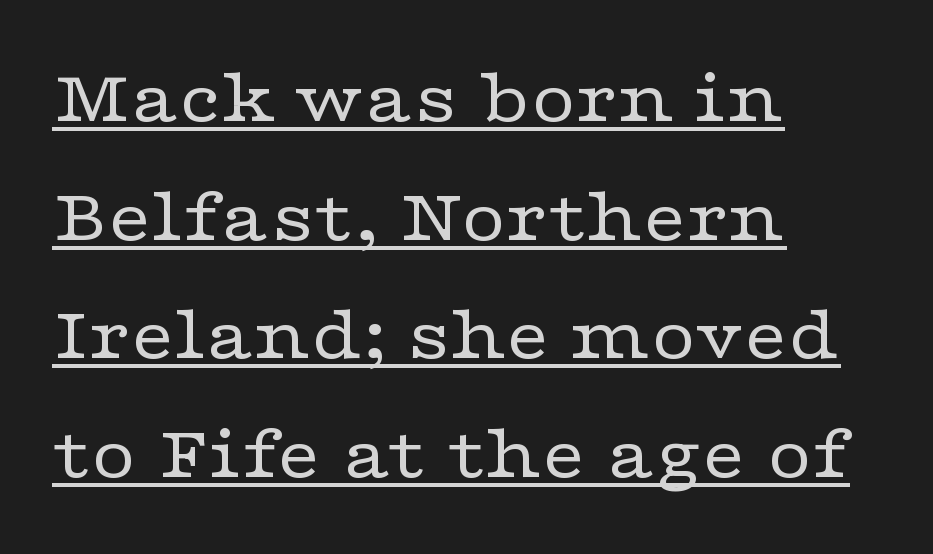
The image shows 77 px regular-weight, wide serif type, upright; set left-aligned, normal line spacing (1.54x), normal letter spacing, underlined; low stroke contrast and a medium x-height.
